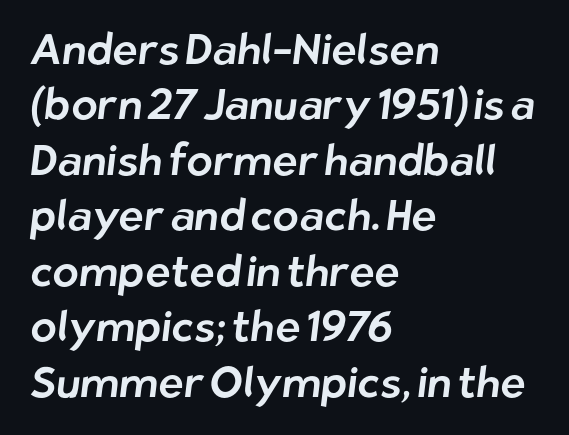
Q: Is the typeface a serif or a sans-serif typeface? A: Sans-serif.
Q: Is the text underlined? A: No.
Q: How is the paragraph aligned? A: Left-aligned.
Q: Is the spacing between letters normal or unusually wide? A: Normal.
Q: Is the spacing between lines tight, normal or loose? A: Normal.
Q: Width (condensed, normal, or wide)? A: Normal.
Q: Stroke contrast? A: Low.
Q: x-height? A: Medium.
Q: Monospaced? A: No.
